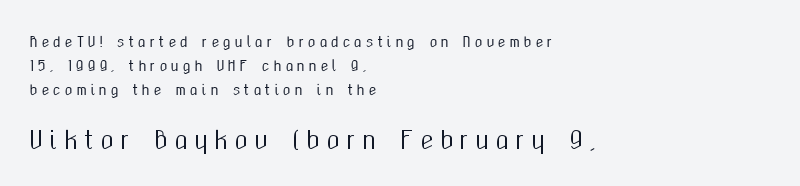
{"italic": "no", "underline": "no", "align": "left", "line_spacing_ratio": 1.71, "letter_spacing": "wide", "letter_spacing_em": 0.27, "larger_block": "second", "size_ratio": 1.71, "glyph_px": 24}
